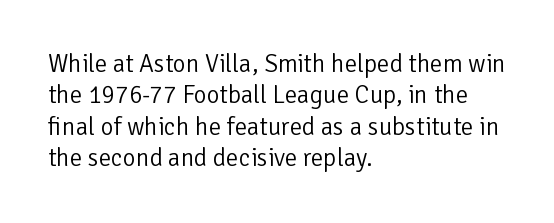
No letter is thick-stroked: the sample isn't bold. This is roman type, the default non-slanted kind. One glance says typical: line gaps are just what's usual. Plain, unruled lines of type. This sample is left-justified, so line endings fall wherever the words run out.
